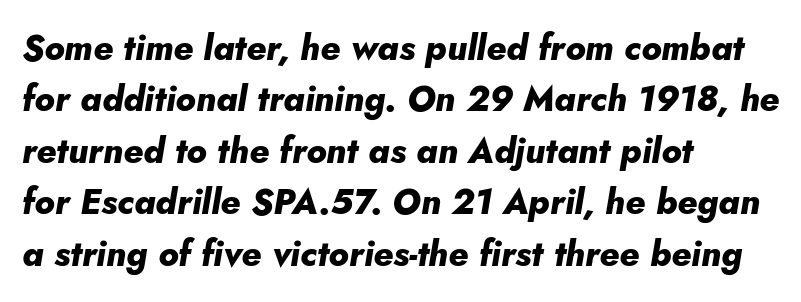
{"italic": "yes", "lean": "right", "slant_degrees": 5, "bold": "yes", "weight": "heavy", "width": "normal", "stroke_contrast": "low", "x_height": "small", "monospaced": "no", "underline": "no", "align": "left", "line_spacing": "normal", "line_spacing_ratio": 1.47, "letter_spacing": "normal", "letter_spacing_em": 0.0, "glyph_px": 35}
